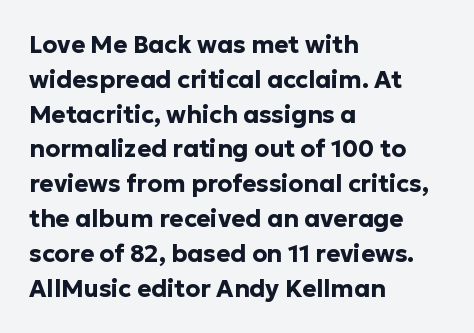
Nope, not italic — everything's standing straight. The passage shown has conventional tracking throughout. Bold? Absolutely — the strokes are thick and heavy. If you drew a ruler down the left edge, every line would touch it. The gap between lines stays unmarked. Horizontal bands of white between lines are of average thickness.
